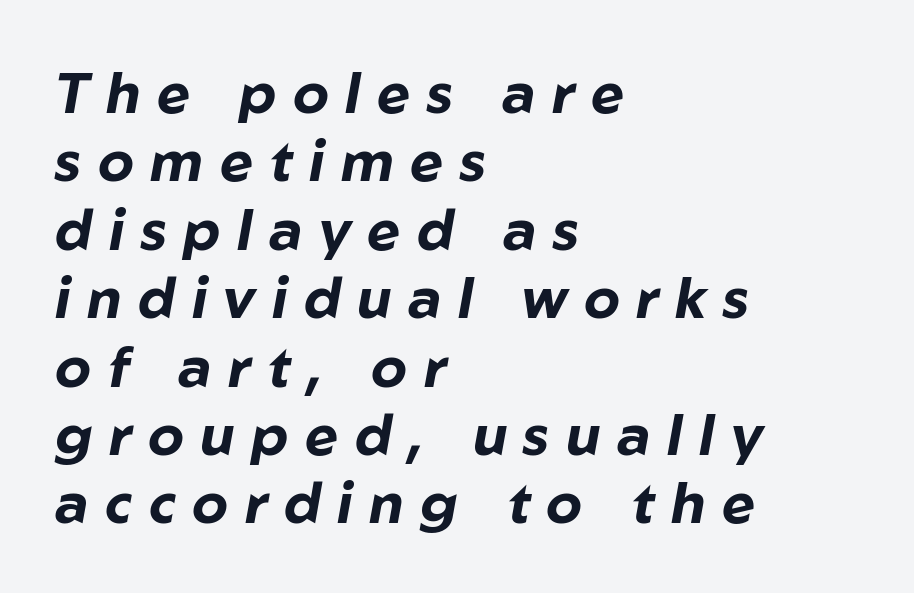
Slant detected: the letters are inclined. Tracking value appears strongly positive — letters spread wide. I'd describe the lettering as bold — thick and assertive. Looks like regular typesetting: each glyph gets only the width it needs. Does the copy run flush right? No — it runs flush left. No word sits above an underline.
